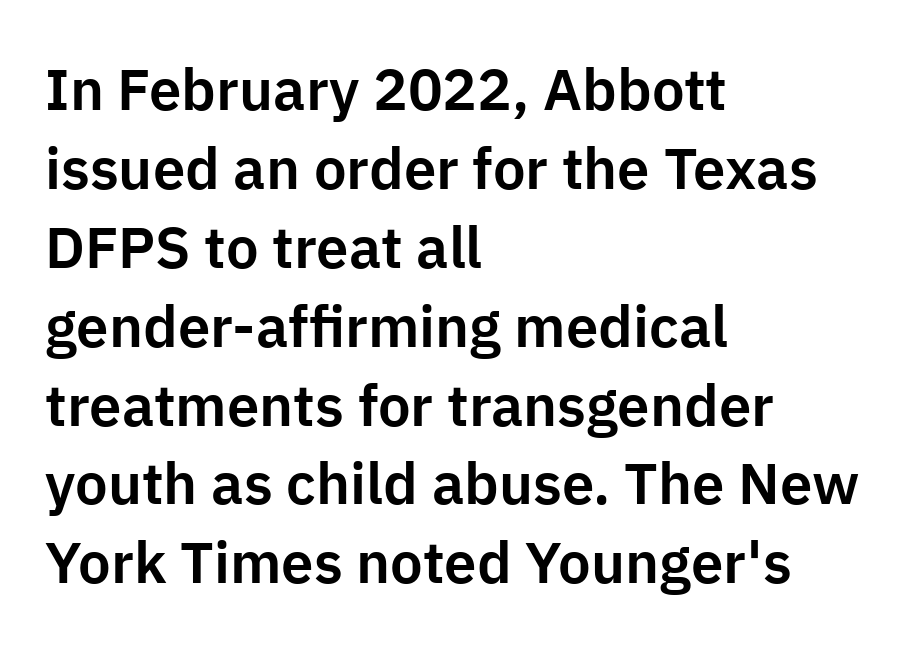
{"serif": "no", "italic": "no", "width": "normal", "stroke_contrast": "low", "x_height": "medium", "monospaced": "no", "underline": "no", "align": "left", "line_spacing": "normal", "line_spacing_ratio": 1.36, "letter_spacing": "normal", "letter_spacing_em": 0.0, "glyph_px": 58}
